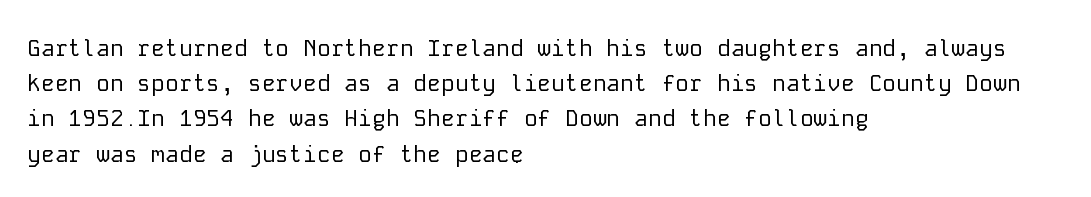
The image shows 23 px text type, upright; set left-aligned, normal line spacing (1.53x), normal letter spacing, not underlined.
